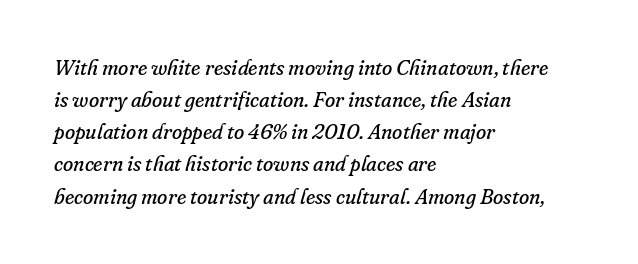
Think standard paragraph weight, or any step lighter than that. The lettering tilts uniformly, giving the passage an italic look. Spacing between characters is what you'd get straight out of the box. The foot of each line stays bare and open. Line beginnings align vertically; line endings do not.
